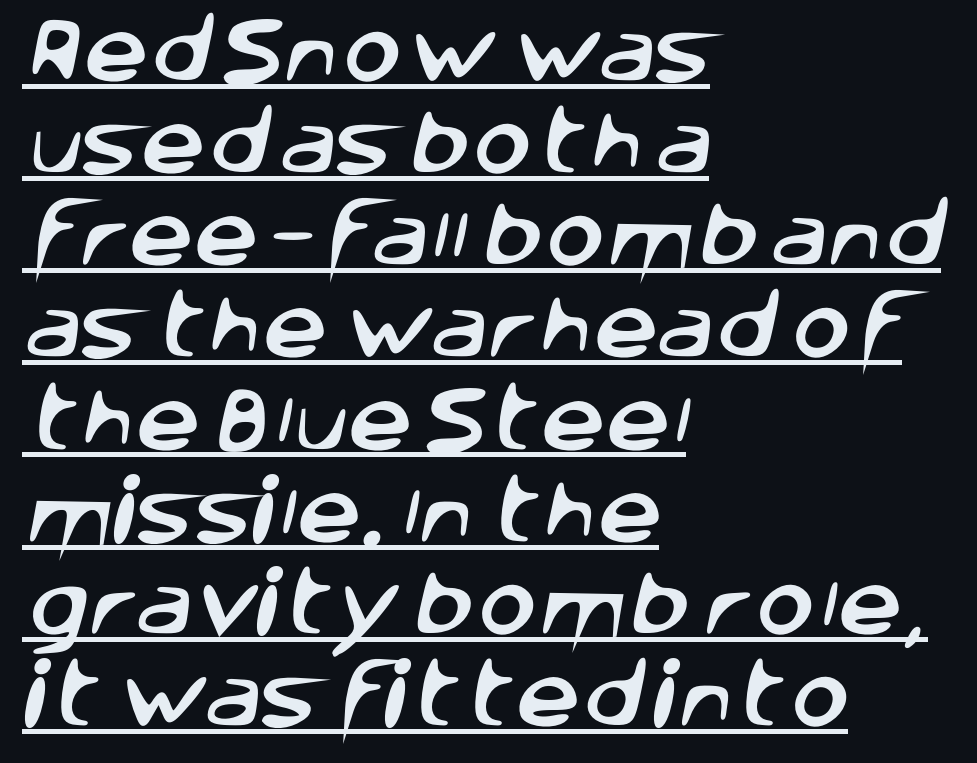
{"serif": "no", "width": "normal", "stroke_contrast": "low", "x_height": "large", "monospaced": "no", "underline": "yes", "align": "left", "line_spacing": "normal", "line_spacing_ratio": 1.28, "letter_spacing": "normal", "letter_spacing_em": 0.0, "glyph_px": 72}
